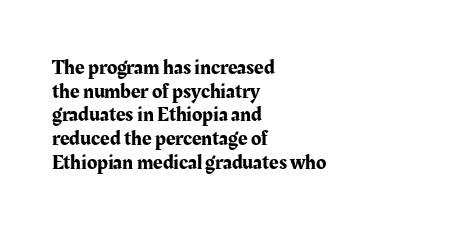
{"italic": "no", "underline": "no", "align": "left", "line_spacing": "tight", "line_spacing_ratio": 1.13, "letter_spacing": "normal", "letter_spacing_em": 0.0, "glyph_px": 21}
